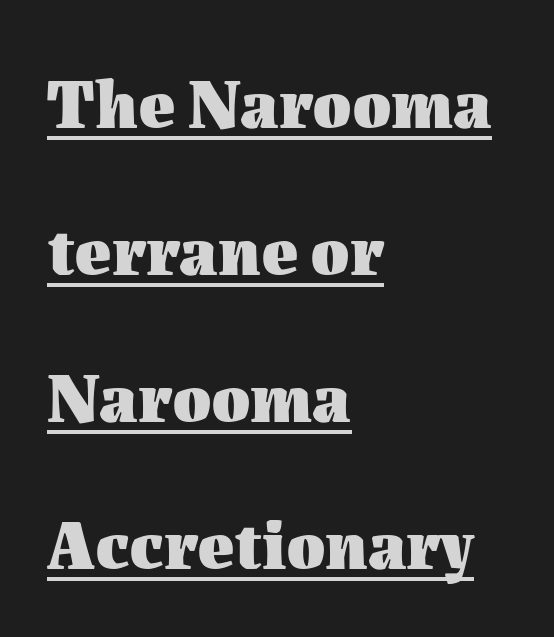
Q: Is the text bold? A: Yes.
Q: Is the text italic (slanted)? A: No, it is upright.
Q: Is the text underlined? A: Yes.
Q: How is the paragraph aligned? A: Left-aligned.
Q: Is the spacing between letters normal or unusually wide? A: Normal.
Q: Is the spacing between lines tight, normal or loose? A: Loose.
Q: Width (condensed, normal, or wide)? A: Normal.
Q: Stroke contrast? A: Medium.
Q: x-height? A: Medium.
Q: Monospaced? A: No.
